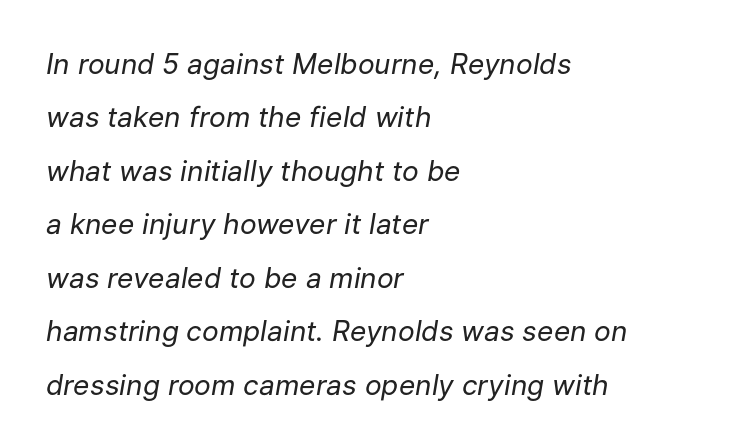
The image shows 28 px regular-weight type, italic (leaning right); set left-aligned, loose line spacing (1.91x), normal letter spacing, not underlined; low stroke contrast and a medium x-height.
